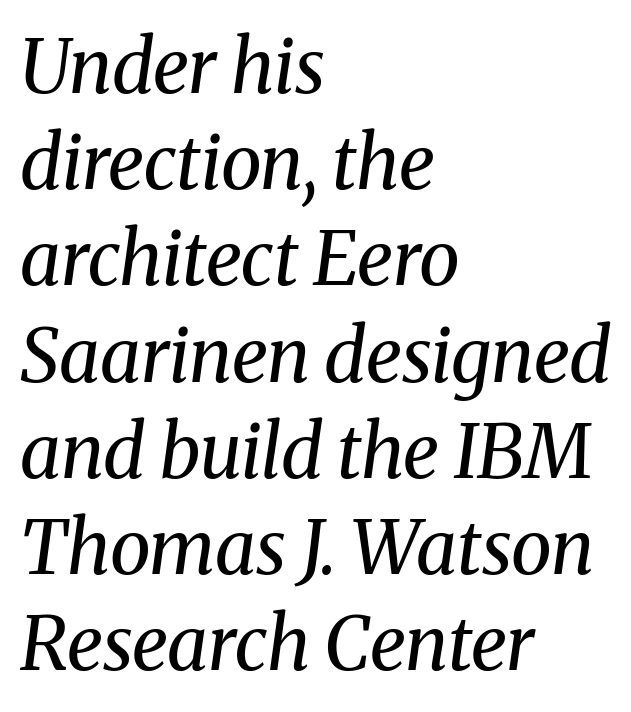
{"serif": "yes", "italic": "yes", "lean": "right", "slant_degrees": 8, "bold": "no", "weight": "regular", "width": "normal", "stroke_contrast": "medium", "x_height": "medium", "monospaced": "no", "underline": "no", "align": "left", "line_spacing": "normal", "line_spacing_ratio": 1.3, "letter_spacing": "normal", "letter_spacing_em": 0.0, "glyph_px": 74}
